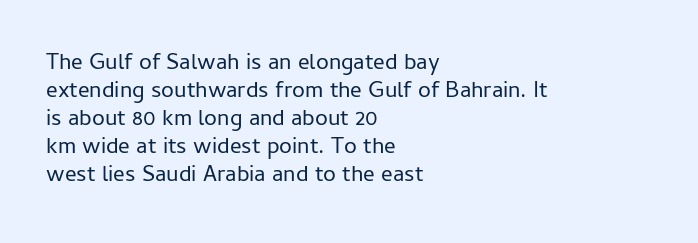
{"italic": "no", "bold": "no", "underline": "no", "align": "left", "line_spacing_ratio": 1.22, "letter_spacing": "normal", "letter_spacing_em": 0.0, "glyph_px": 23}
